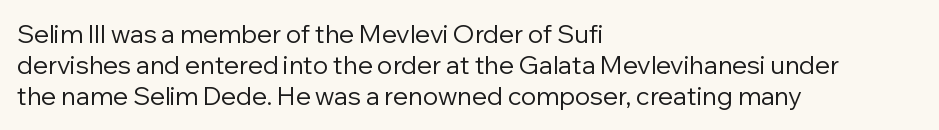
Q: Is the text bold? A: No.
Q: Is the text italic (slanted)? A: No, it is upright.
Q: Is the text underlined? A: No.
Q: How is the paragraph aligned? A: Left-aligned.
Q: Is the spacing between letters normal or unusually wide? A: Normal.
Q: Is the spacing between lines tight, normal or loose? A: Normal.
